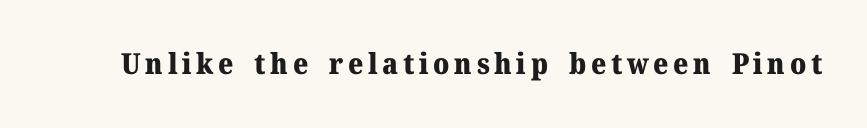
Just letters on the line, the space beneath them empty. Note: serifs present on the glyphs. Each glyph is drawn with heavy, bold strokes. Posture: upright roman. Proportional: the letters do not fall into vertical columns.
